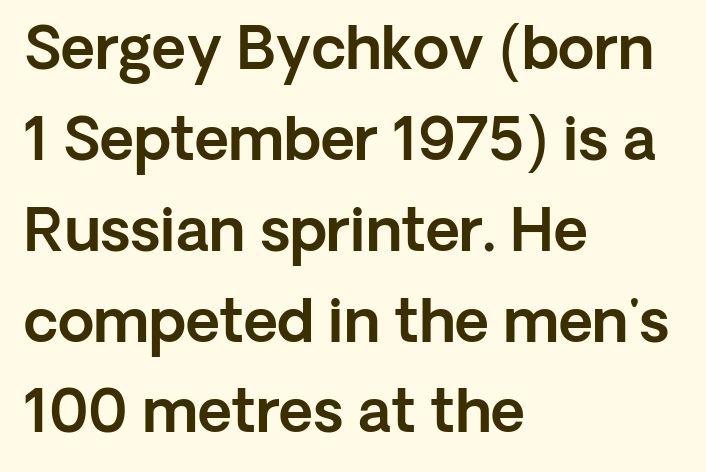
Teacher's note: observe the even left margin — that is flush-left alignment. Proportional: the letters do not fall into vertical columns. You could call the tracking neutral — neither tight nor loose. Regular leading.
